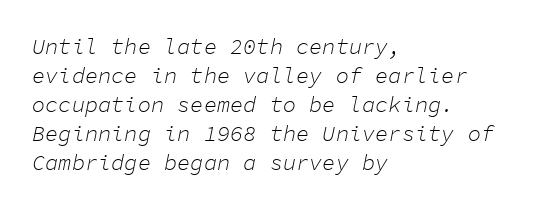
Here the glyphs are tracked normally, forming tight word shapes. The passage shown leans; its letterforms are oblique. Leftover space on each line is placed entirely after the last word. Does the leading feel generous? No, just average. The font is comparable to plain body text, perhaps lighter. Underline: absent.
